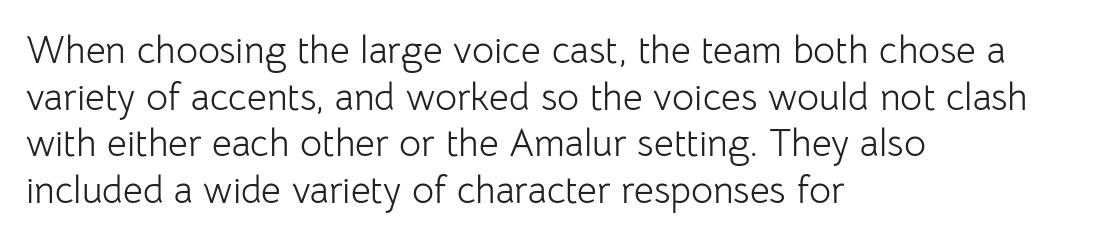
No feet cap the strokes, marking this as sans-serif type. There is no visible air inserted between adjacent glyphs. Ordinary non-slanted type is in use. The strokes carry an ordinary text weight at most. Notice how the passage keeps a crisp vertical edge on the left only.
